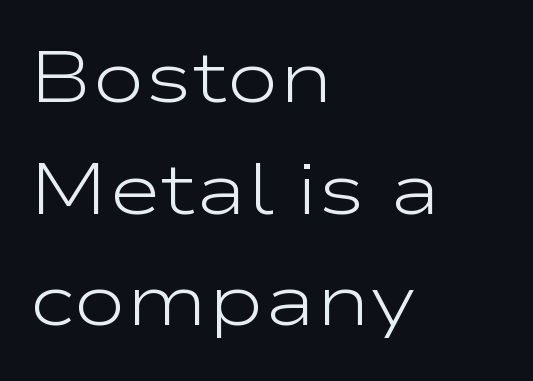
Q: Is the text bold? A: No.
Q: Is the text italic (slanted)? A: No, it is upright.
Q: Is the typeface a serif or a sans-serif typeface? A: Sans-serif.
Q: Is the text underlined? A: No.
Q: How is the paragraph aligned? A: Left-aligned.
Q: Is the spacing between letters normal or unusually wide? A: Normal.
Q: Is the spacing between lines tight, normal or loose? A: Normal.
Q: Width (condensed, normal, or wide)? A: Wide.
Q: Stroke contrast? A: Low.
Q: x-height? A: Medium.
Q: Monospaced? A: No.
